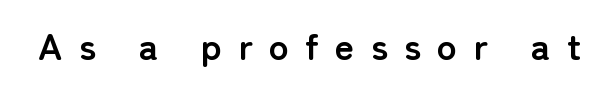
The image shows 37 px semibold sans-serif type, upright; set unusually wide letter spacing (+0.44 em), not underlined; low stroke contrast and a medium x-height.
